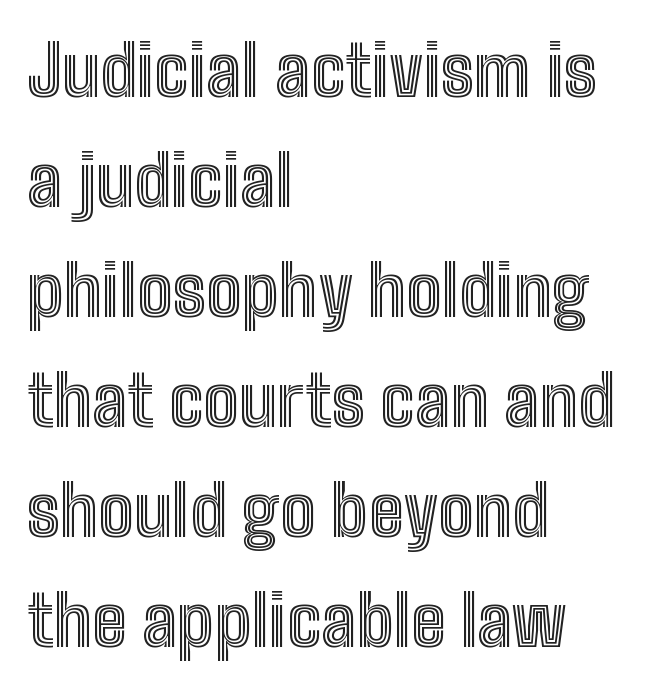
The image shows 71 px condensed type, upright; set left-aligned, normal line spacing (1.55x), normal letter spacing, not underlined; a medium x-height.
